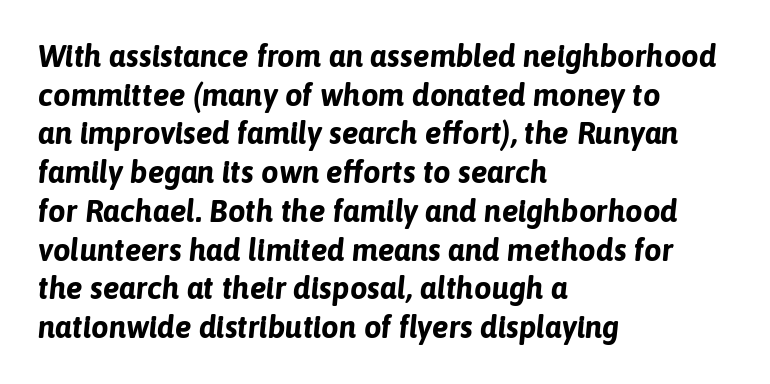
I'd describe the lettering as bold — thick and assertive. The axis of the letterforms is tilted away from vertical. Letter spacing: default. Plain, unruled lines of type.
